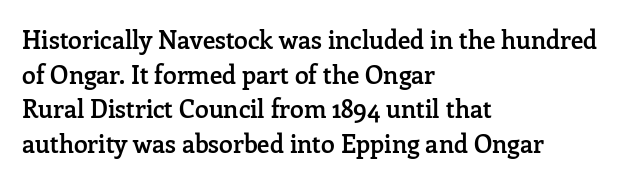
Quick note: underline off. The block of text has a typical density, with ordinary space between rows. Does the lettering tilt? It doesn't — this is upright. Characters follow at the spacing the type designer built in.
